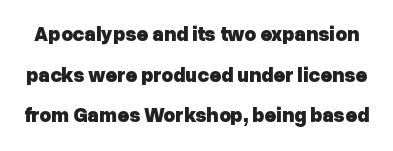
Q: Is the text bold? A: Yes.
Q: Is the text italic (slanted)? A: No, it is upright.
Q: Is the text underlined? A: No.
Q: Is the spacing between letters normal or unusually wide? A: Normal.
Q: Is the spacing between lines tight, normal or loose? A: Loose.
